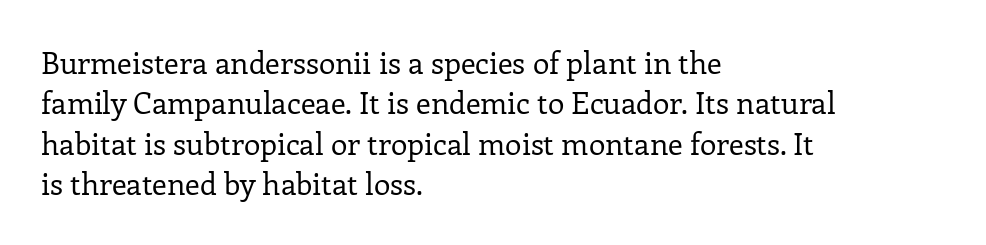
Think of a printed novel: that variable character pitch is what you see here. Glyph-to-glyph distance matches everyday printed text. The space directly below the letters is spotless. Characters remain perfectly vertical along every line. Nothing heavy about these letters — not bold at all.
